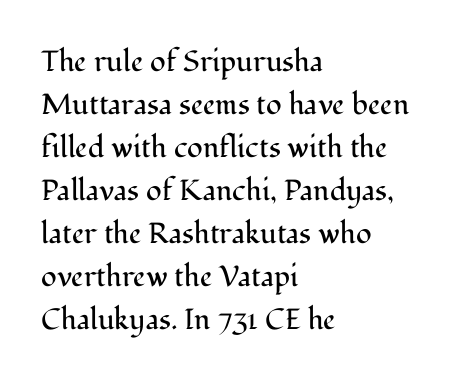
The image shows 29 px regular-weight serif type, upright; set left-aligned, normal line spacing (1.48x), normal letter spacing, not underlined; medium stroke contrast and a medium x-height.
